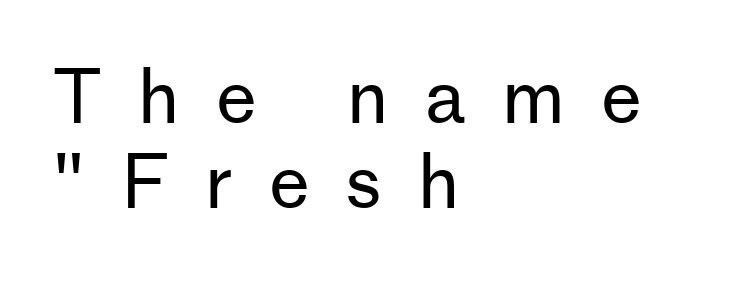
Q: Is the text bold? A: No.
Q: Is the text italic (slanted)? A: No, it is upright.
Q: Is the typeface a serif or a sans-serif typeface? A: Sans-serif.
Q: Is the text underlined? A: No.
Q: How is the paragraph aligned? A: Left-aligned.
Q: Is the spacing between letters normal or unusually wide? A: Unusually wide.
Q: Width (condensed, normal, or wide)? A: Normal.
Q: Stroke contrast? A: Low.
Q: x-height? A: Medium.
Q: Monospaced? A: No.
